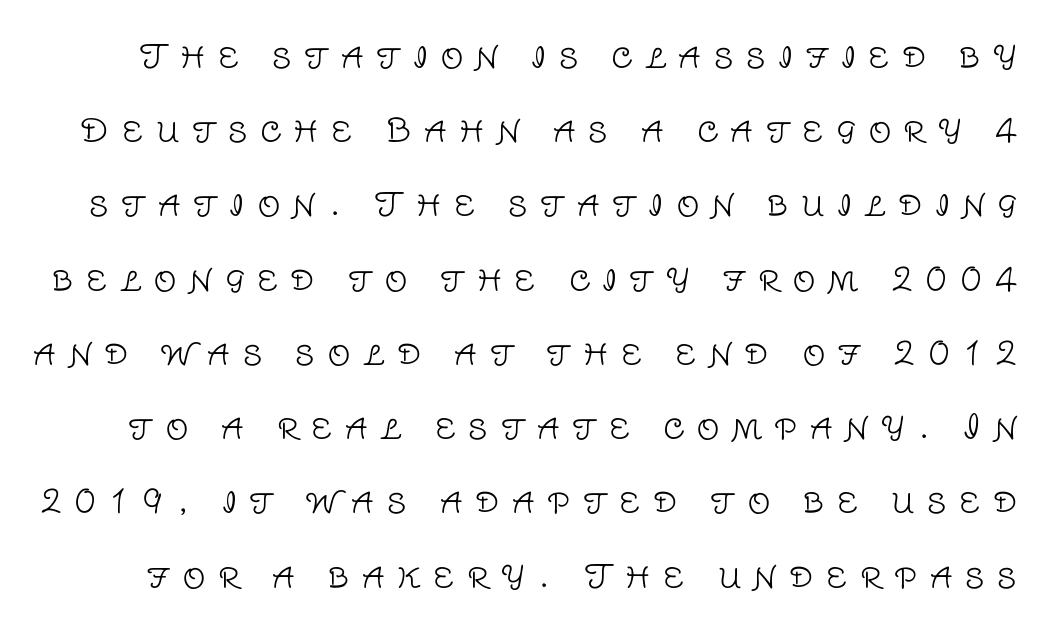
Glance below the letters and you will spot only blank space. Caption: expanded tracking, letters set apart. A great deal of white space separates one row of letters from the next. What kind of face is this? One without serifs — a sans.
